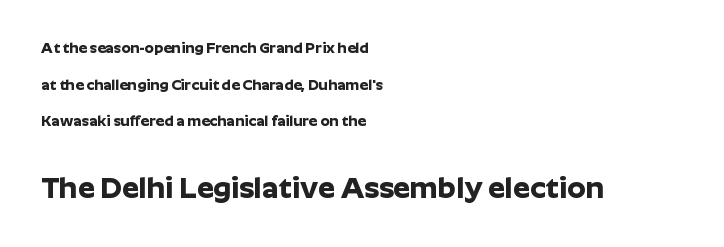
The face used here is rendered with its standard letterfit. Airy leading. These lines are composed in type without serifs. Honestly, there is no underline to notice here at all.
